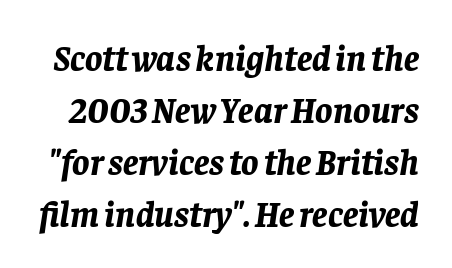
The image shows 36 px bold type, italic (leaning right); set normal line spacing (1.44x), normal letter spacing, not underlined; low stroke contrast and a large x-height.
